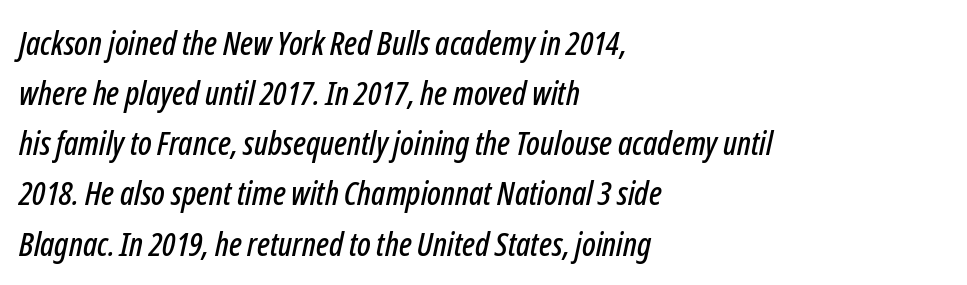
{"italic": "yes", "lean": "right", "slant_degrees": 12, "width": "condensed", "stroke_contrast": "low", "x_height": "medium", "monospaced": "no", "underline": "no", "align": "left", "line_spacing": "normal", "line_spacing_ratio": 1.52, "letter_spacing": "normal", "letter_spacing_em": 0.0, "glyph_px": 33}
